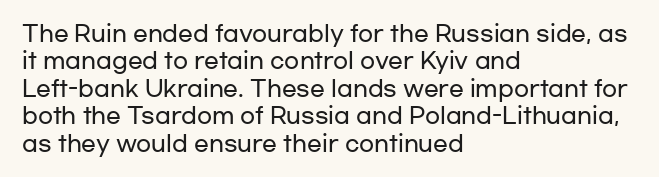
Letter spacing: default. Words float on clear page, feet unadorned. Every stem runs plumb, perpendicular to the baseline. Is there much room between lines? A standard amount, neither cramped nor airy. Reading down the block, your eye returns to a fixed left position each line.
